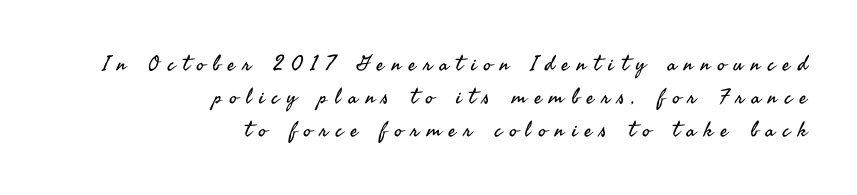
Q: Is the text bold? A: No.
Q: Is the text italic (slanted)? A: Yes.
Q: Is the text underlined? A: No.
Q: How is the paragraph aligned? A: Right-aligned.
Q: Is the spacing between letters normal or unusually wide? A: Unusually wide.
Q: Is the spacing between lines tight, normal or loose? A: Normal.
